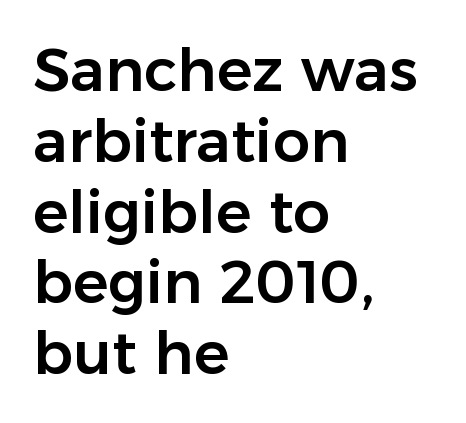
The glyphs are unaccompanied by any horizontal stroke below them. The rendering keeps characters at their native spacing. Do the letters lean? They stand straight. Every row of glyphs begins at an identical x-position on the left. The glyphs in this specimen are sans serif.
